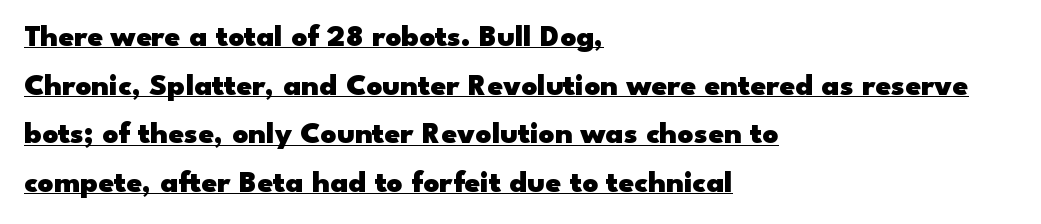
{"serif": "no", "italic": "no", "bold": "yes", "weight": "heavy", "width": "wide", "stroke_contrast": "low", "x_height": "small", "monospaced": "no", "underline": "yes", "align": "left", "line_spacing": "normal", "line_spacing_ratio": 1.57, "letter_spacing": "normal", "letter_spacing_em": 0.0, "glyph_px": 31}
